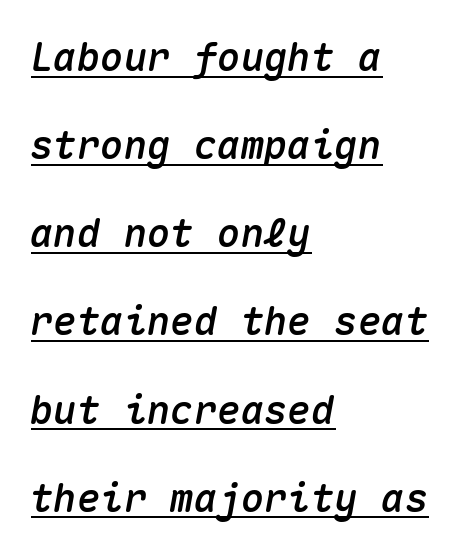
Spacing verdict: monospaced, one width for all characters. The line-height multiplier appears high, well above default. The rendering keeps characters at their native spacing. Layout note: lines flush left.
